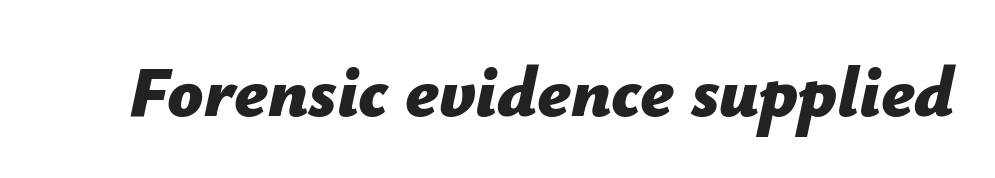
Q: Is the text bold? A: Yes.
Q: Is the text italic (slanted)? A: Yes, it leans right by about 12 degrees.
Q: Is the text underlined? A: No.
Q: Is the spacing between letters normal or unusually wide? A: Normal.
Q: Width (condensed, normal, or wide)? A: Normal.
Q: Stroke contrast? A: Low.
Q: x-height? A: Medium.
Q: Monospaced? A: No.
